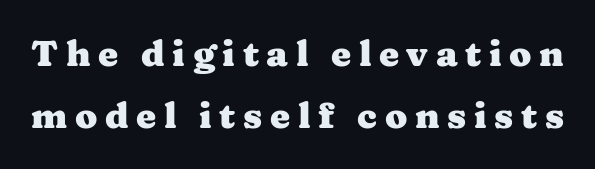
Q: Is the text bold? A: Yes.
Q: Is the text italic (slanted)? A: No, it is upright.
Q: Is the typeface a serif or a sans-serif typeface? A: Serif.
Q: Is the text underlined? A: No.
Q: Is the spacing between letters normal or unusually wide? A: Unusually wide.
Q: Width (condensed, normal, or wide)? A: Wide.
Q: Stroke contrast? A: Medium.
Q: x-height? A: Medium.
Q: Monospaced? A: No.
